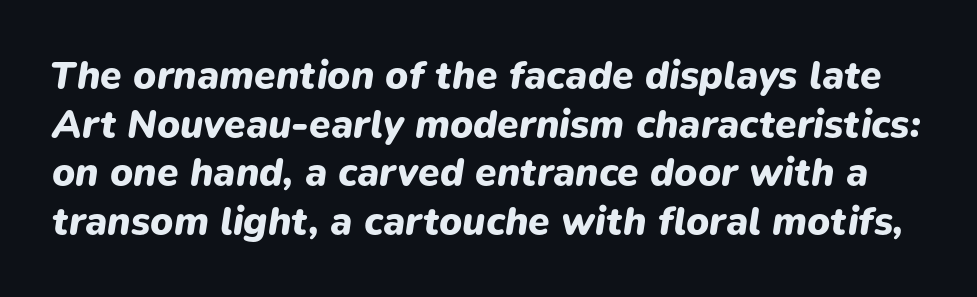
The foot of each line stays bare and open. What weight is shown? A full bold with thick strokes. This sample keeps an unexceptional amount of space between lines. The face used here is proportionally spaced, like ordinary book or web type.
